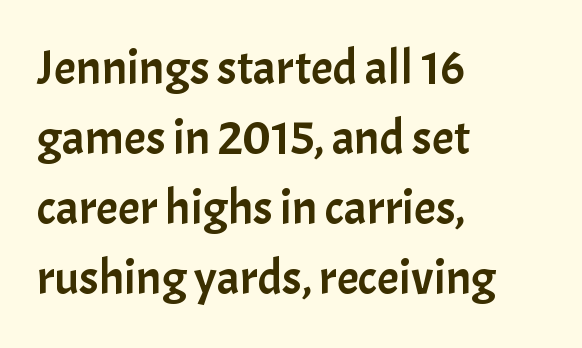
Q: Is the text italic (slanted)? A: No, it is upright.
Q: Is the typeface a serif or a sans-serif typeface? A: Sans-serif.
Q: Is the text underlined? A: No.
Q: How is the paragraph aligned? A: Left-aligned.
Q: Is the spacing between letters normal or unusually wide? A: Normal.
Q: Is the spacing between lines tight, normal or loose? A: Normal.
Q: Width (condensed, normal, or wide)? A: Normal.
Q: Stroke contrast? A: Low.
Q: x-height? A: Medium.
Q: Monospaced? A: No.
